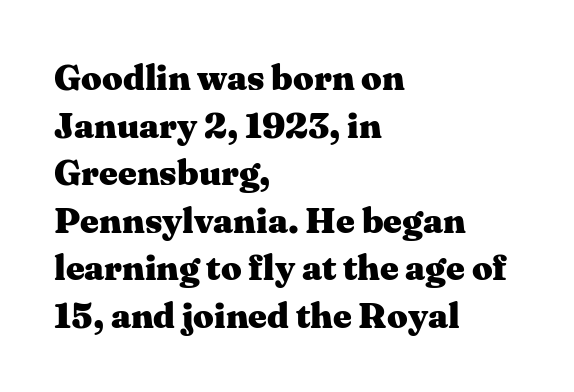
The image shows 36 px heavy, wide serif type, upright; set left-aligned, normal line spacing (1.32x), normal letter spacing, not underlined; medium stroke contrast and a medium x-height.
